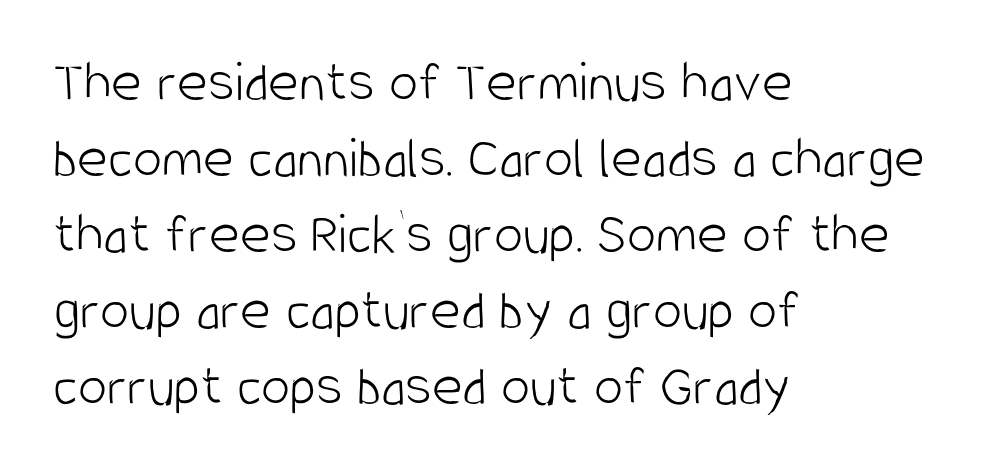
Glance below the letters and you will spot only blank space. You can tell from the bare stems that sans-serif type was used. This rendering leaves character spacing at its baseline value. Successive baselines arrive at the customary interval.
